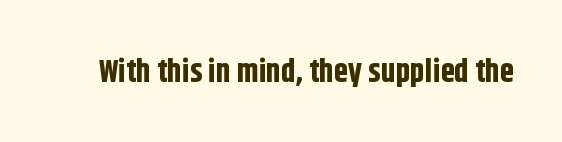
The image shows 32 px bold, condensed sans-serif type, upright; set normal letter spacing, not underlined; low stroke contrast and a large x-height.
